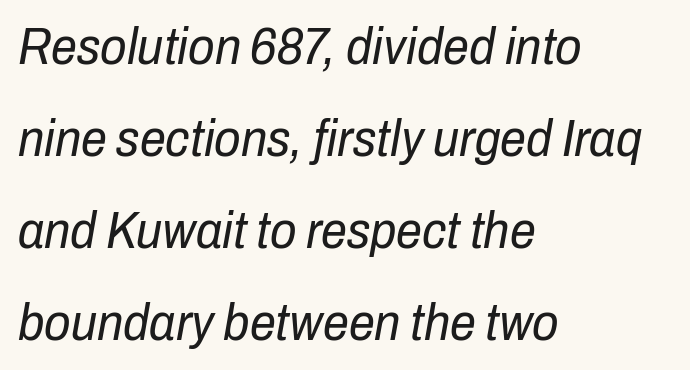
The image shows 52 px regular-weight, condensed type, italic (leaning right); set left-aligned, line spacing 1.77x, normal letter spacing, not underlined; low stroke contrast and a medium x-height.
